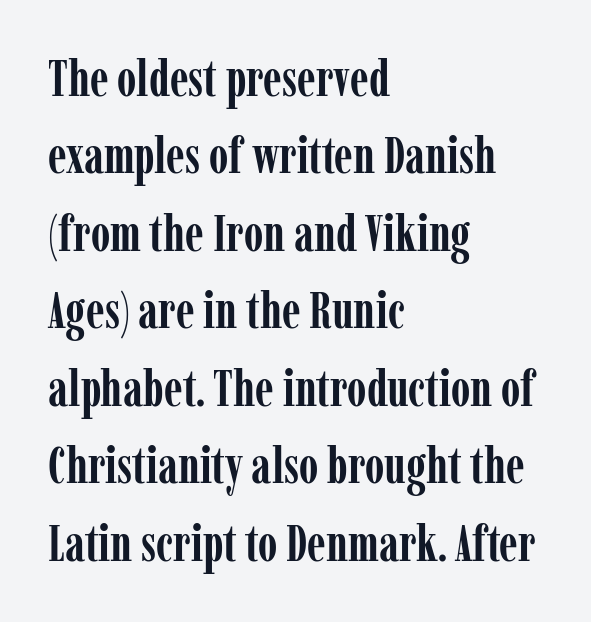
The image shows 50 px semibold, condensed serif type, upright; set left-aligned, normal line spacing (1.55x), normal letter spacing, not underlined; low stroke contrast and a medium x-height.
